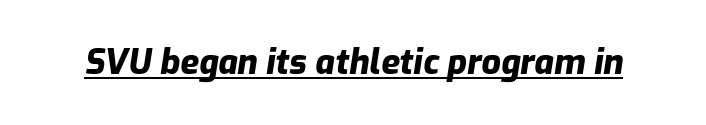
The image shows 34 px heavy type, italic (leaning right); set normal letter spacing, underlined; low stroke contrast and a medium x-height.
